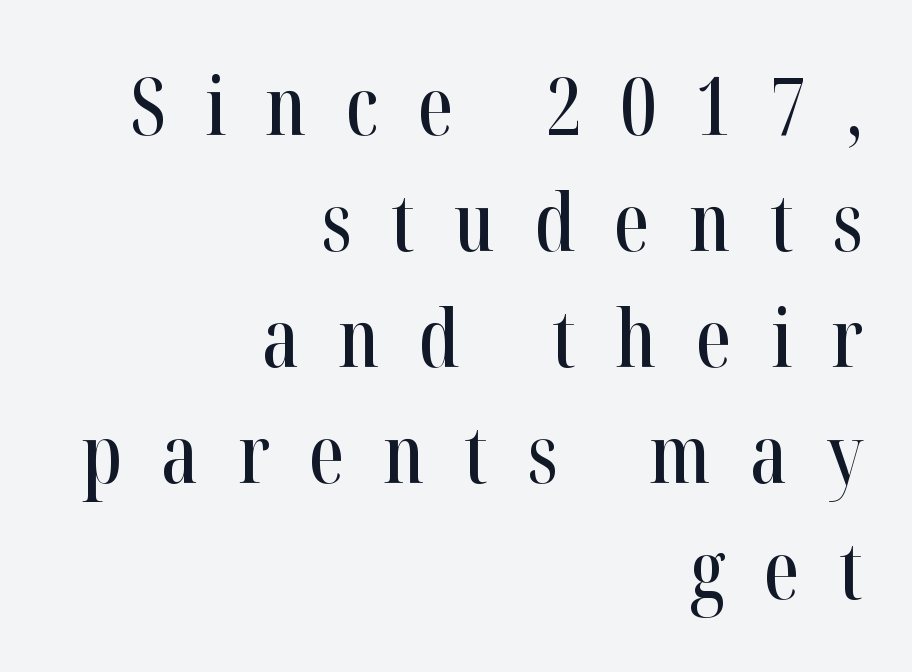
Tracking here is generous; glyphs stand well apart from one another. Evenly set lines give the paragraph a standard silhouette. Regarding serifs, this sample has them. Vertical strokes here are truly vertical. Looks like regular typesetting: each glyph gets only the width it needs.
